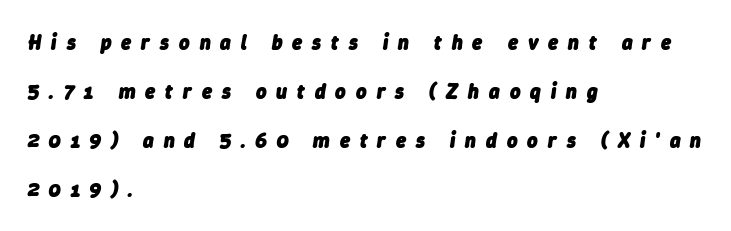
Q: Is the text bold? A: Yes.
Q: Is the text italic (slanted)? A: Yes, it leans right by about 9 degrees.
Q: Is the text underlined? A: No.
Q: How is the paragraph aligned? A: Left-aligned.
Q: Is the spacing between letters normal or unusually wide? A: Unusually wide.
Q: Is the spacing between lines tight, normal or loose? A: Loose.
